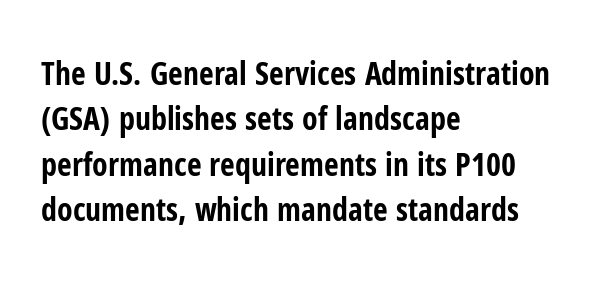
{"serif": "no", "italic": "no", "bold": "yes", "weight": "bold", "width": "condensed", "stroke_contrast": "low", "x_height": "medium", "monospaced": "no", "underline": "no", "align": "left", "line_spacing": "normal", "line_spacing_ratio": 1.42, "letter_spacing": "normal", "letter_spacing_em": 0.0, "glyph_px": 32}
